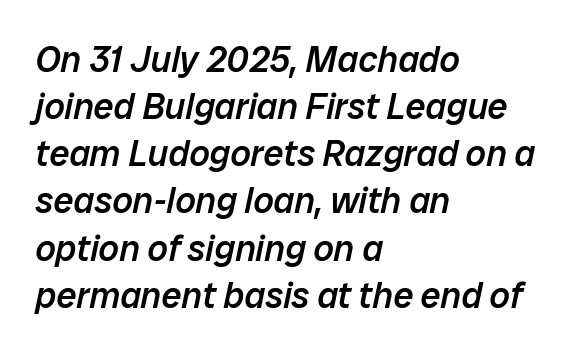
The image shows 36 px semibold type, italic (leaning right); set left-aligned, normal line spacing (1.31x), normal letter spacing, not underlined; low stroke contrast and a medium x-height.
